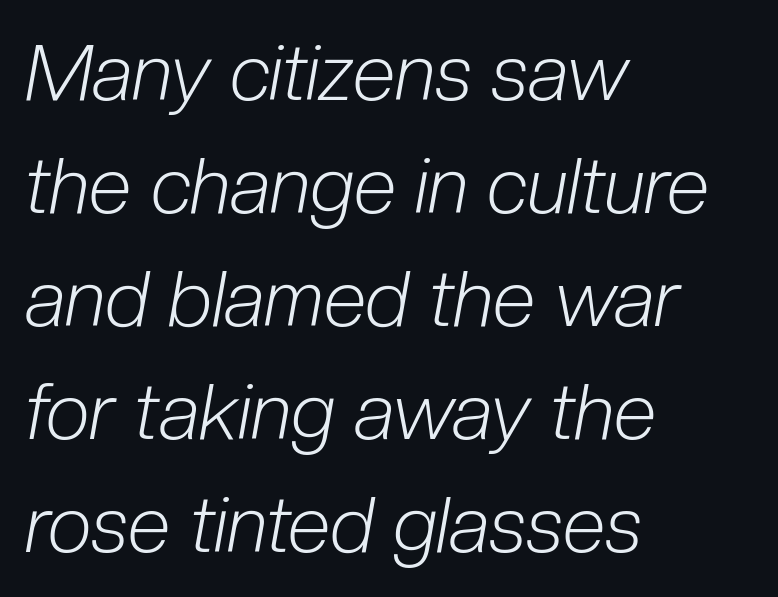
Q: Is the text bold? A: No.
Q: Is the text italic (slanted)? A: Yes, it leans right by about 10 degrees.
Q: Is the text underlined? A: No.
Q: How is the paragraph aligned? A: Left-aligned.
Q: Is the spacing between letters normal or unusually wide? A: Normal.
Q: Is the spacing between lines tight, normal or loose? A: Normal.
Q: Width (condensed, normal, or wide)? A: Condensed.
Q: Stroke contrast? A: Low.
Q: x-height? A: Medium.
Q: Monospaced? A: No.
